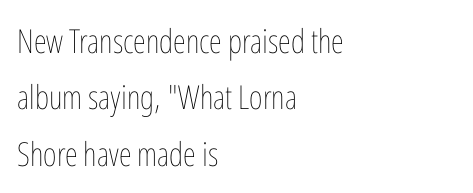
The image shows 33 px thin, condensed type, upright; set left-aligned, line spacing 1.71x, normal letter spacing, not underlined; low stroke contrast and a medium x-height.
